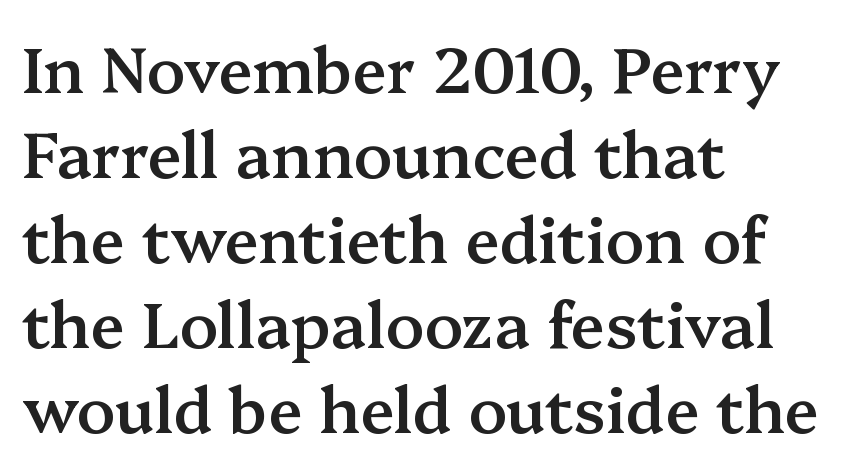
The rendering uses a moderate line-height, typical for paragraphs. Students, this is semibold: more ink than regular, less than bold. Here the designer chose a conventional face with non-uniform glyph widths. The area under the type is left untouched. Quick note: not italic, upright. The type family on display is of the serif kind.
